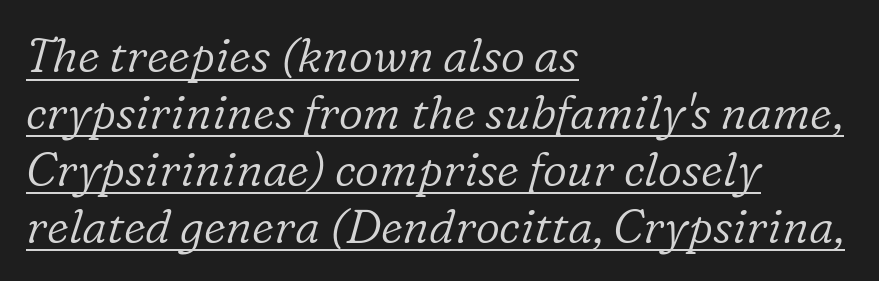
The image shows 47 px light serif type, italic (leaning right); set left-aligned, line spacing 1.21x, normal letter spacing, underlined; low stroke contrast and a medium x-height.
